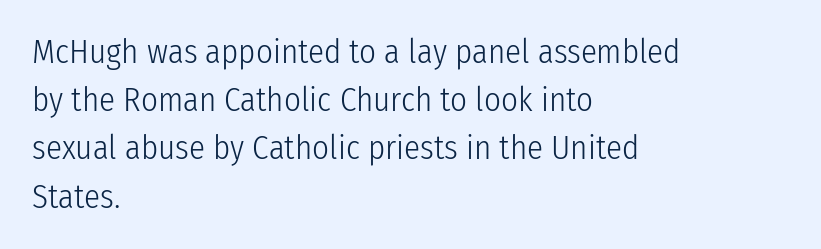
Q: Is the text bold? A: No.
Q: Is the text italic (slanted)? A: No, it is upright.
Q: Is the typeface a serif or a sans-serif typeface? A: Sans-serif.
Q: Is the text underlined? A: No.
Q: How is the paragraph aligned? A: Left-aligned.
Q: Is the spacing between letters normal or unusually wide? A: Normal.
Q: Is the spacing between lines tight, normal or loose? A: Normal.
Q: Width (condensed, normal, or wide)? A: Condensed.
Q: Stroke contrast? A: Low.
Q: x-height? A: Medium.
Q: Monospaced? A: No.
